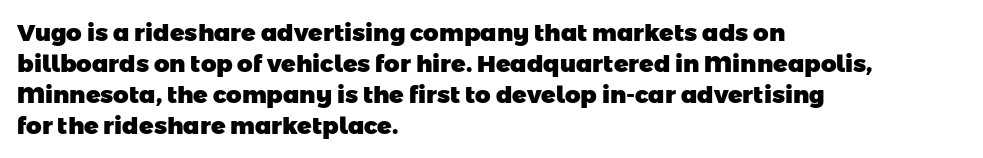
The image shows 24 px bold type; set left-aligned, normal line spacing (1.29x), normal letter spacing, not underlined.
